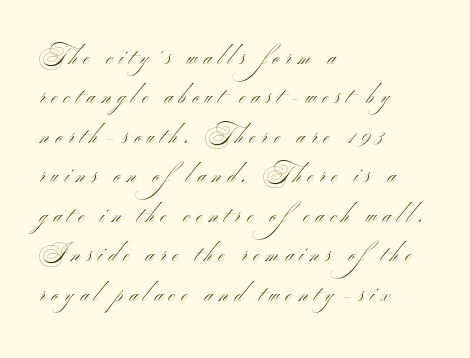
The image shows 21 px text type; set left-aligned, line spacing 1.88x, unusually wide letter spacing (+0.32 em), not underlined.
